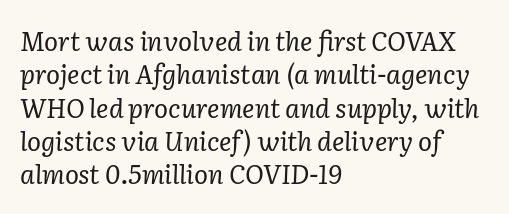
{"italic": "yes", "lean": "right", "slant_degrees": 2, "bold": "no", "underline": "no", "align": "left", "line_spacing": "normal", "line_spacing_ratio": 1.28, "letter_spacing": "normal", "letter_spacing_em": 0.0, "glyph_px": 26}
